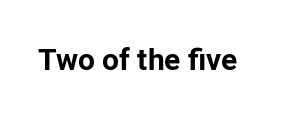
The specimen reads as upright at a glance. In terms of letterform style, serifs are entirely absent. What stands out about the letter spacing? Nothing — it is the standard amount. Chunky letters — that's bold for sure. Proportional: the letters do not fall into vertical columns. Check under the words: just untouched page.
